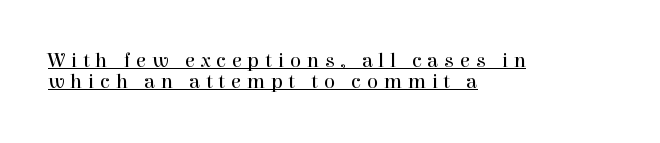
The image shows 21 px text type, upright; set left-aligned, tight line spacing (1.01x), unusually wide letter spacing (+0.27 em), underlined.
